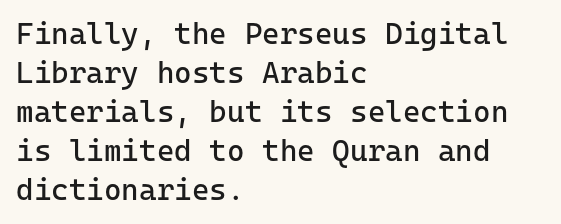
Q: Is the text bold? A: No.
Q: Is the text italic (slanted)? A: No, it is upright.
Q: Is the typeface a serif or a sans-serif typeface? A: Sans-serif.
Q: Is the text underlined? A: No.
Q: How is the paragraph aligned? A: Left-aligned.
Q: Is the spacing between letters normal or unusually wide? A: Normal.
Q: Is the spacing between lines tight, normal or loose? A: Normal.
Q: Width (condensed, normal, or wide)? A: Normal.
Q: Stroke contrast? A: Low.
Q: x-height? A: Medium.
Q: Monospaced? A: Yes.
